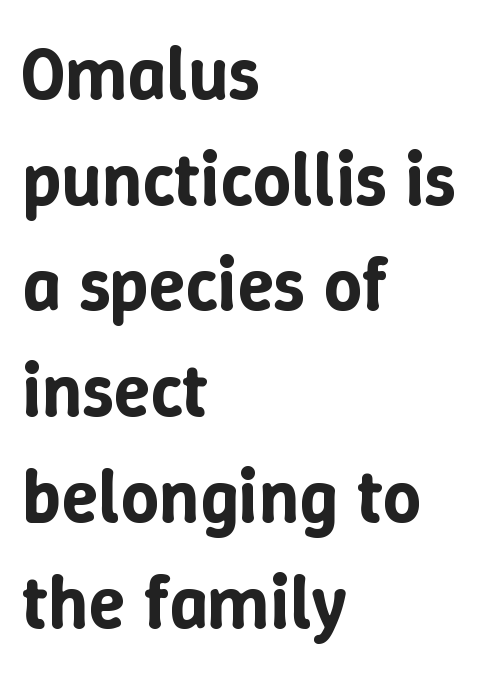
Q: Is the text italic (slanted)? A: No, it is upright.
Q: Is the text underlined? A: No.
Q: How is the paragraph aligned? A: Left-aligned.
Q: Is the spacing between letters normal or unusually wide? A: Normal.
Q: Is the spacing between lines tight, normal or loose? A: Normal.
Q: Width (condensed, normal, or wide)? A: Normal.
Q: Stroke contrast? A: Low.
Q: x-height? A: Medium.
Q: Monospaced? A: No.
